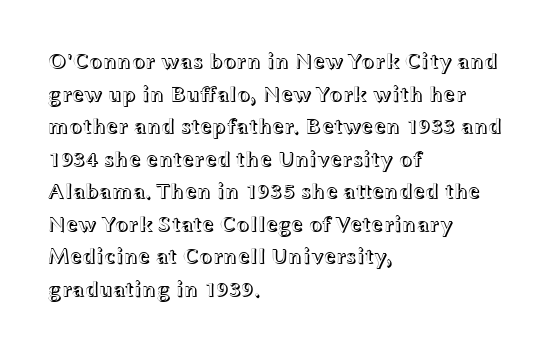
Q: Is the text italic (slanted)? A: No, it is upright.
Q: Is the text underlined? A: No.
Q: How is the paragraph aligned? A: Left-aligned.
Q: Is the spacing between letters normal or unusually wide? A: Normal.
Q: Is the spacing between lines tight, normal or loose? A: Normal.
